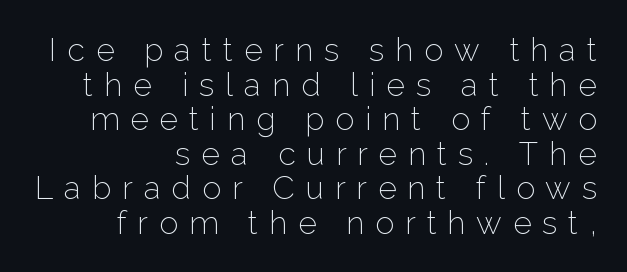
{"serif": "no", "italic": "no", "bold": "no", "weight": "light", "width": "normal", "stroke_contrast": "low", "x_height": "medium", "monospaced": "no", "underline": "no", "align": "right", "line_spacing": "tight", "line_spacing_ratio": 1.08, "letter_spacing": "wide", "letter_spacing_em": 0.34, "glyph_px": 32}
